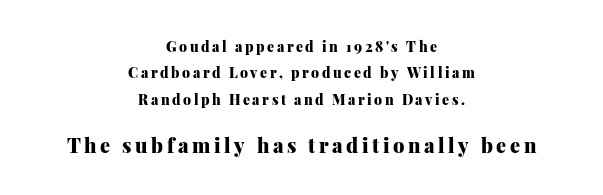
No italicization has been applied; the sample stays upright. The rendering enlarges the type as you move from the upper chunk to the lower. Heavy, bold letterforms. Is the block centered? Yes — each line is placed symmetrically about the middle. The area under the type is left untouched.
